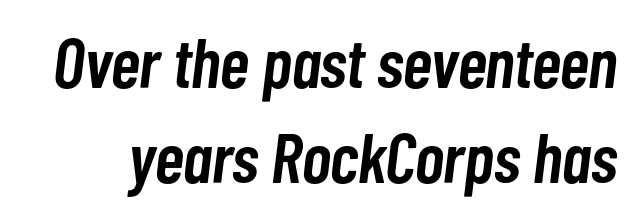
Q: Is the text bold? A: Semi-bold.
Q: Is the text italic (slanted)? A: Yes, it leans right by about 7 degrees.
Q: Is the text underlined? A: No.
Q: Is the spacing between letters normal or unusually wide? A: Normal.
Q: Is the spacing between lines tight, normal or loose? A: Normal.
Q: Width (condensed, normal, or wide)? A: Condensed.
Q: Stroke contrast? A: Low.
Q: x-height? A: Medium.
Q: Monospaced? A: No.
